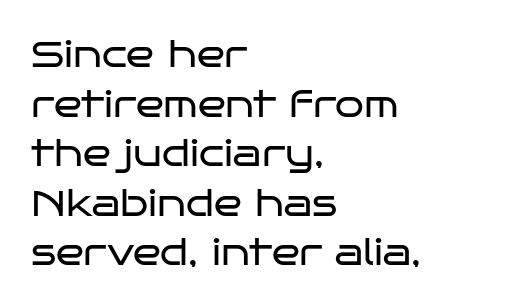
{"serif": "no", "italic": "no", "bold": "no", "weight": "regular", "width": "wide", "stroke_contrast": "low", "x_height": "large", "monospaced": "no", "underline": "no", "align": "left", "line_spacing": "normal", "line_spacing_ratio": 1.34, "letter_spacing": "normal", "letter_spacing_em": 0.0, "glyph_px": 37}
